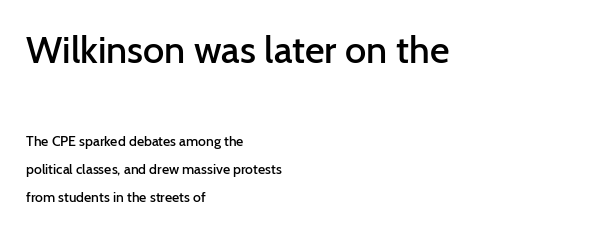
The image shows 38 px semibold sans-serif type, upright; set left-aligned, loose line spacing (2.0x), normal letter spacing, not underlined; the first (top) block is 2.71x larger; low stroke contrast and a medium x-height.
